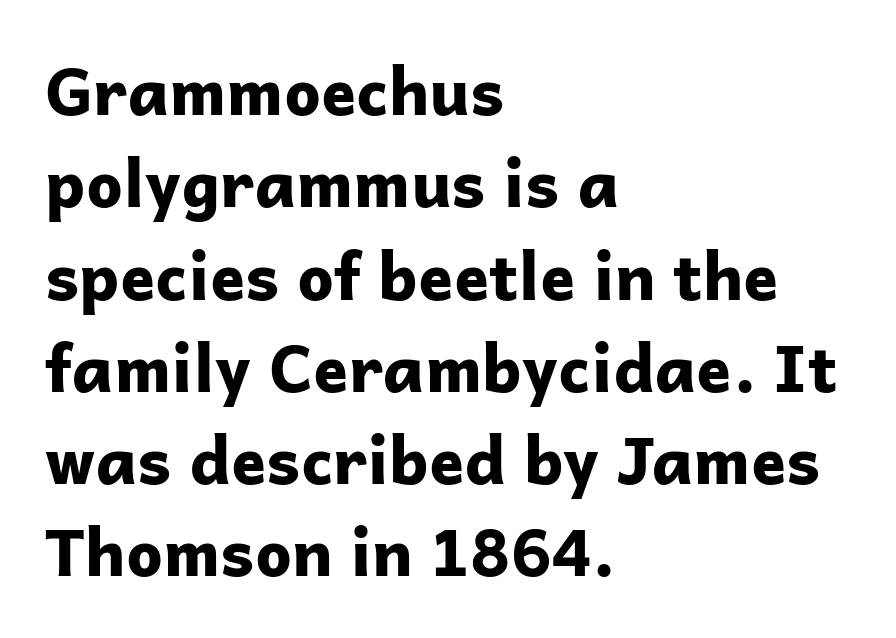
The image shows 65 px bold sans-serif type, upright; set left-aligned, normal line spacing (1.42x), normal letter spacing, not underlined; low stroke contrast and a medium x-height.
